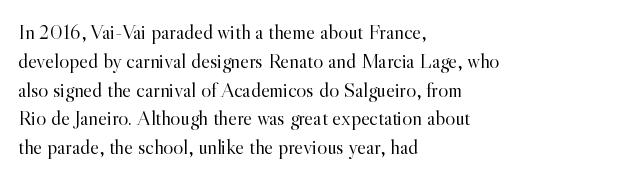
Each new line begins a customary step beneath the previous one. Stems here are at most as thick as an everyday book face. Words appear dense and cohesive because spacing is normal. Descenders hang freely into open space. The axis of the letterforms is exactly vertical.
